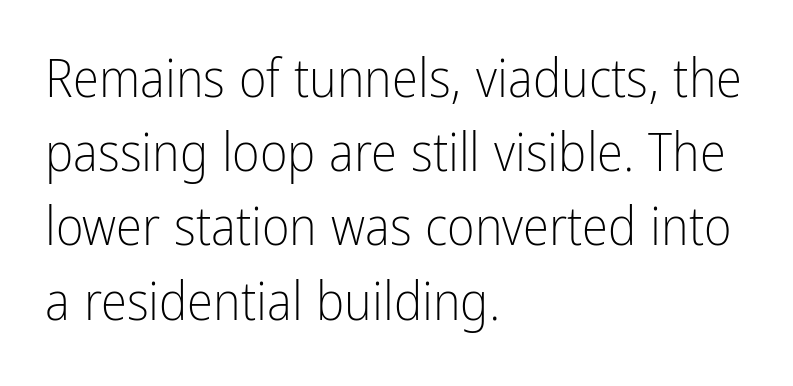
Q: Is the text bold? A: No.
Q: Is the text italic (slanted)? A: No, it is upright.
Q: Is the typeface a serif or a sans-serif typeface? A: Sans-serif.
Q: Is the text underlined? A: No.
Q: How is the paragraph aligned? A: Left-aligned.
Q: Is the spacing between letters normal or unusually wide? A: Normal.
Q: Is the spacing between lines tight, normal or loose? A: Normal.
Q: Width (condensed, normal, or wide)? A: Condensed.
Q: Stroke contrast? A: Low.
Q: x-height? A: Medium.
Q: Monospaced? A: No.
